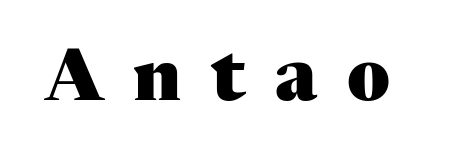
{"serif": "yes", "italic": "no", "bold": "yes", "weight": "heavy", "width": "normal", "stroke_contrast": "medium", "x_height": "medium", "monospaced": "no", "underline": "no", "letter_spacing": "wide", "letter_spacing_em": 0.42, "glyph_px": 71}
